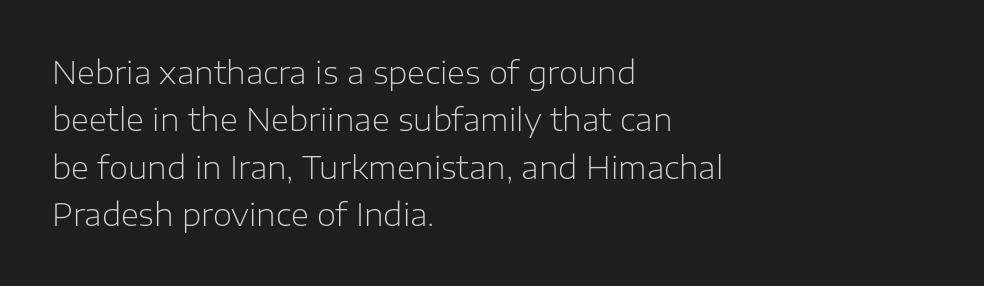
{"serif": "no", "italic": "no", "bold": "no", "weight": "light", "width": "normal", "stroke_contrast": "low", "x_height": "medium", "monospaced": "no", "underline": "no", "align": "left", "line_spacing": "normal", "line_spacing_ratio": 1.53, "letter_spacing": "normal", "letter_spacing_em": 0.0, "glyph_px": 31}
